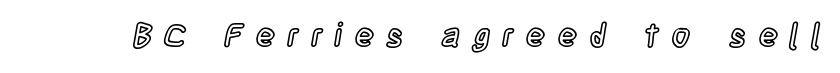
The image shows 32 px condensed type; set unusually wide letter spacing (+0.38 em), not underlined; a large x-height.
